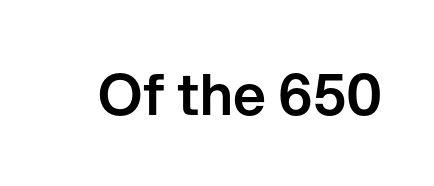
The letters advance in unequal steps, a hallmark of proportional type. The characters display no serif detailing; their extremities are plain. Ascenders rise straight up at ninety degrees. In terms of letterspacing, this is plain default setting. Decoration check: the copy has no underline.
